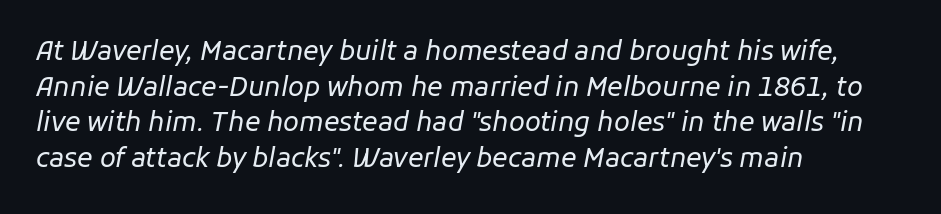
Q: Is the text bold? A: No.
Q: Is the text italic (slanted)? A: Yes, it leans right by about 11 degrees.
Q: Is the text underlined? A: No.
Q: How is the paragraph aligned? A: Left-aligned.
Q: Is the spacing between letters normal or unusually wide? A: Normal.
Q: Is the spacing between lines tight, normal or loose? A: Normal.
